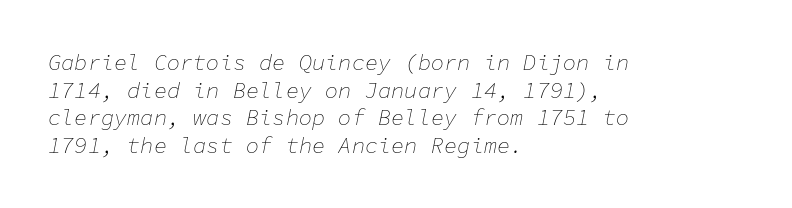
{"italic": "yes", "lean": "right", "slant_degrees": 11, "bold": "no", "underline": "no", "align": "left", "line_spacing": "normal", "line_spacing_ratio": 1.26, "letter_spacing": "normal", "letter_spacing_em": 0.0, "glyph_px": 22}
